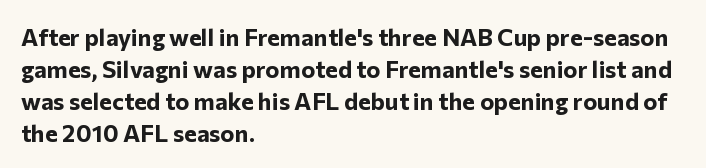
The image shows 24 px bold type, upright; set left-aligned, normal line spacing (1.33x), normal letter spacing, not underlined.
